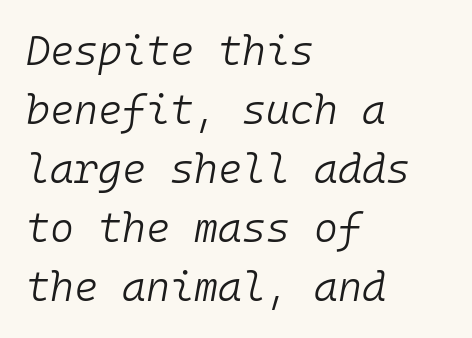
The image shows 41 px light type, italic (leaning right), monospaced; set left-aligned, normal line spacing (1.44x), normal letter spacing, not underlined; low stroke contrast and a medium x-height.
